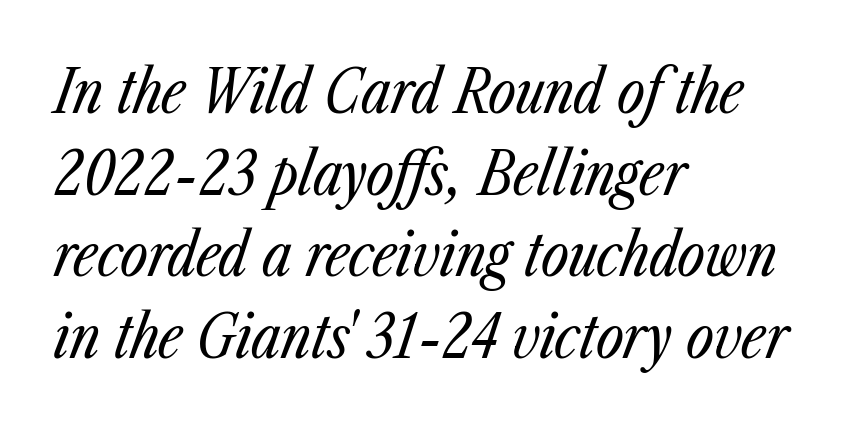
The image shows 60 px regular-weight, condensed type, italic (leaning right); set left-aligned, normal line spacing (1.36x), normal letter spacing, not underlined; low stroke contrast and a medium x-height.
